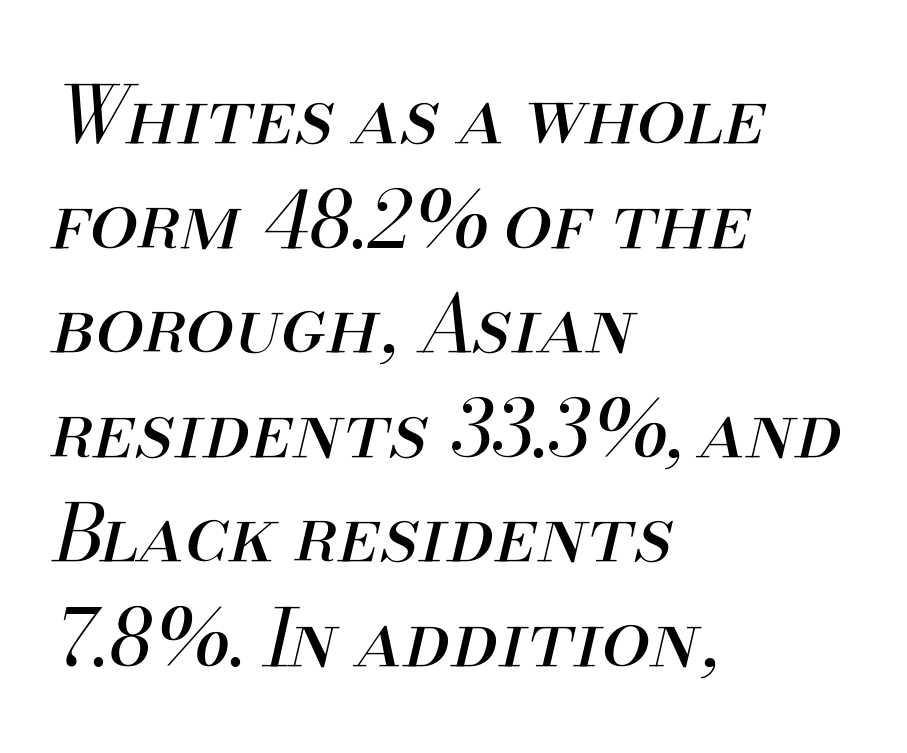
Q: Is the text bold? A: No.
Q: Is the text italic (slanted)? A: Yes, it leans right by about 13 degrees.
Q: Is the text underlined? A: No.
Q: How is the paragraph aligned? A: Left-aligned.
Q: Is the spacing between letters normal or unusually wide? A: Normal.
Q: Is the spacing between lines tight, normal or loose? A: Normal.
Q: Width (condensed, normal, or wide)? A: Normal.
Q: Stroke contrast? A: Medium.
Q: x-height? A: Small.
Q: Monospaced? A: No.
